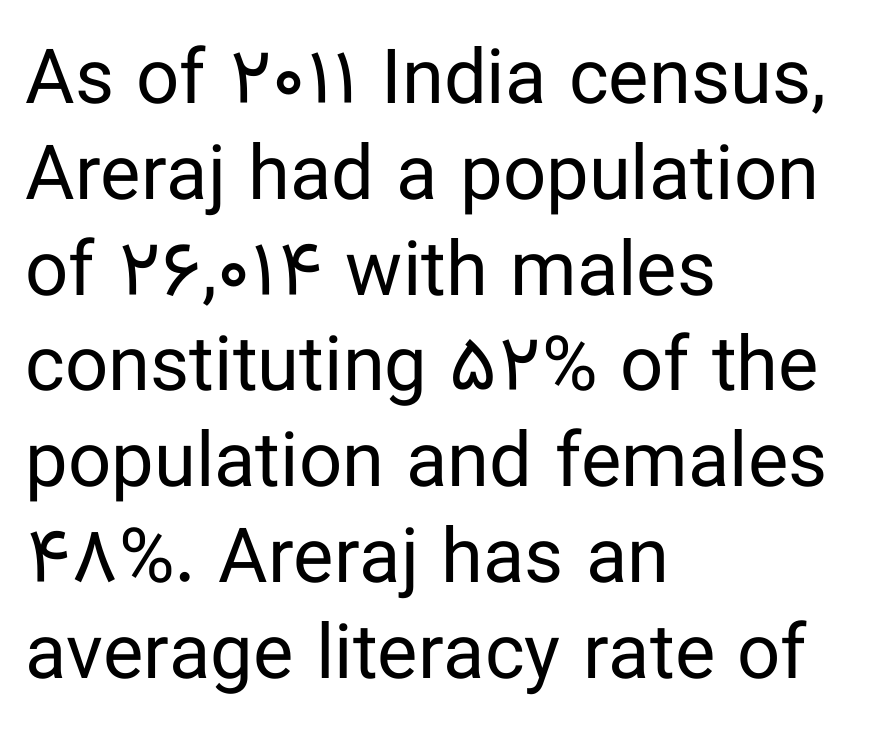
{"serif": "no", "italic": "no", "bold": "no", "weight": "regular", "width": "normal", "stroke_contrast": "low", "x_height": "medium", "monospaced": "no", "underline": "no", "align": "left", "line_spacing": "normal", "line_spacing_ratio": 1.26, "letter_spacing": "normal", "letter_spacing_em": 0.0, "glyph_px": 76}
